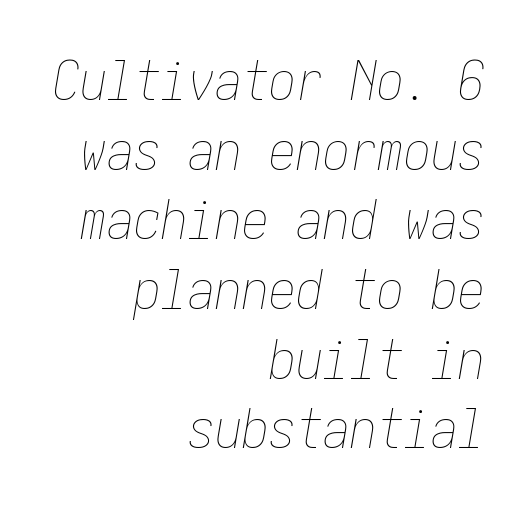
This sample uses plain, unmodified letter spacing. Yep, that's italic — everything's leaning. Horizontal alignment here is rightward, an uncommon choice for prose. Stroke mass is kept to a normal reading level or below. Descenders are the only things crossing below the line.
